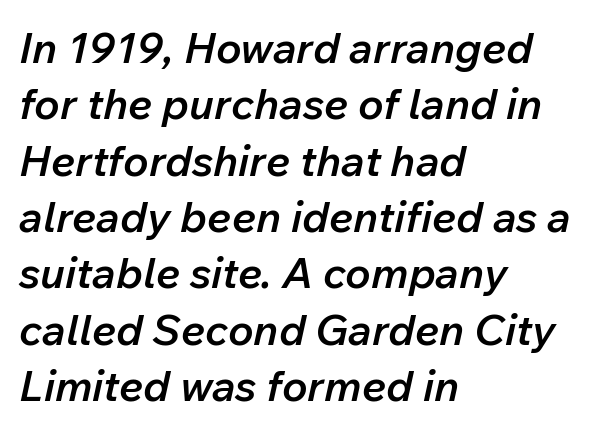
The image shows 43 px semibold type, italic (leaning right); set left-aligned, normal line spacing (1.31x), normal letter spacing, not underlined; low stroke contrast and a medium x-height.
